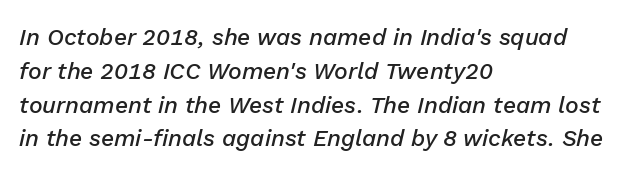
Every row of glyphs begins at an identical x-position on the left. Words float on clear page, feet unadorned. What stands out about the letter spacing? Nothing — it is the standard amount. Bold? Not quite — semibold, heavier than regular but stopping short.
